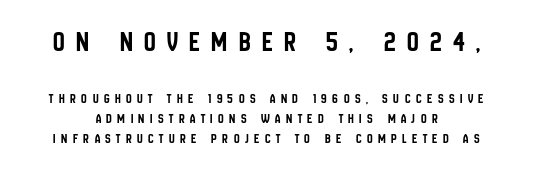
{"serif": "no", "italic": "no", "width": "condensed", "stroke_contrast": "low", "x_height": "large", "monospaced": "no", "underline": "no", "line_spacing": "normal", "line_spacing_ratio": 1.46, "letter_spacing": "wide", "letter_spacing_em": 0.39, "larger_block": "first", "size_ratio": 2.07, "glyph_px": 29}
